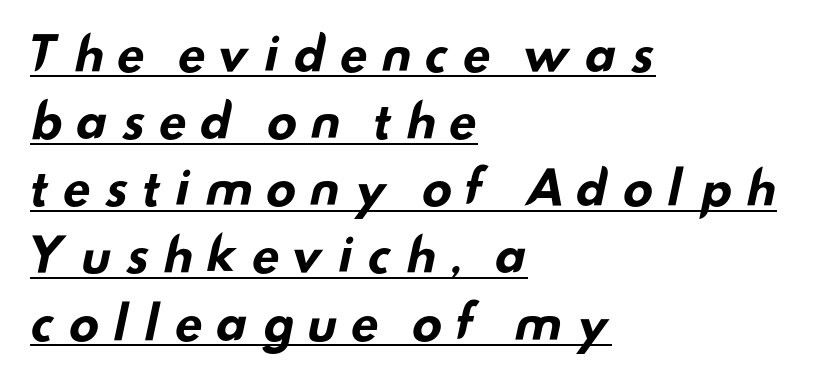
The image shows 46 px bold, wide sans-serif type; set left-aligned, normal line spacing (1.46x), unusually wide letter spacing (+0.25 em), underlined; low stroke contrast and a small x-height.
